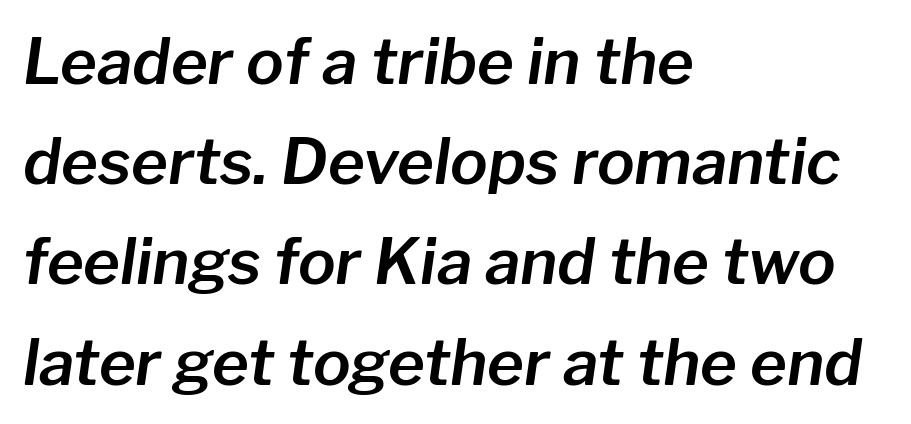
Tracking value appears to be zero — textbook default spacing. In terms of leading, this rendering sits right in the middle. Type without underlining. Italic: yes, the glyphs are oblique. This rendering uses left alignment, leaving the right contour irregular. The rendering uses natural spacing where letterforms have individual widths.
